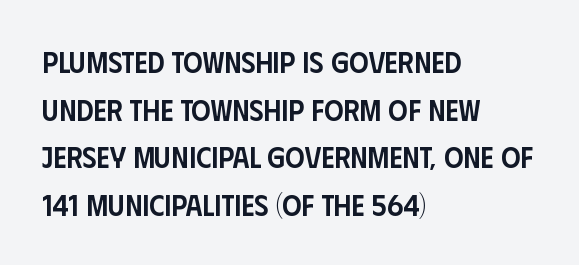
{"serif": "no", "italic": "no", "bold": "semi", "weight": "semibold", "width": "condensed", "stroke_contrast": "low", "x_height": "large", "monospaced": "no", "underline": "no", "align": "left", "line_spacing": "normal", "line_spacing_ratio": 1.59, "letter_spacing": "normal", "letter_spacing_em": 0.0, "glyph_px": 30}
